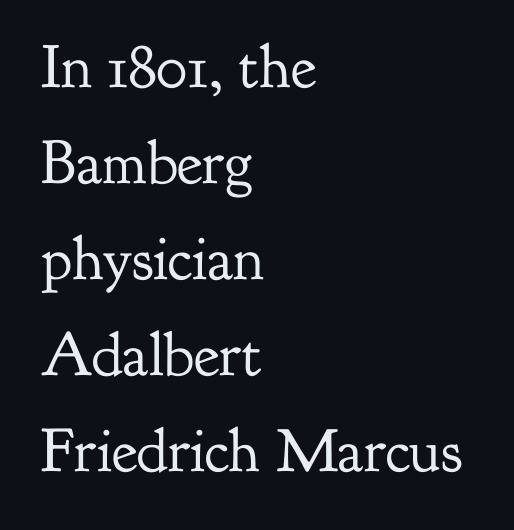
Q: Is the text bold? A: No.
Q: Is the text italic (slanted)? A: No, it is upright.
Q: Is the typeface a serif or a sans-serif typeface? A: Serif.
Q: Is the text underlined? A: No.
Q: How is the paragraph aligned? A: Left-aligned.
Q: Is the spacing between letters normal or unusually wide? A: Normal.
Q: Is the spacing between lines tight, normal or loose? A: Normal.
Q: Width (condensed, normal, or wide)? A: Normal.
Q: Stroke contrast? A: Low.
Q: x-height? A: Small.
Q: Monospaced? A: No.
